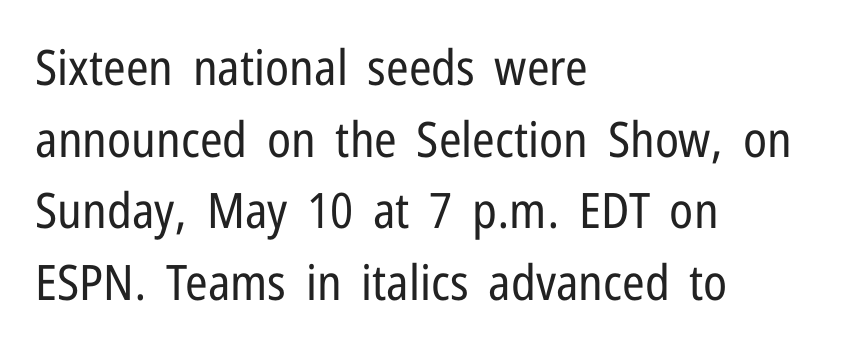
The strokes are not fattened; the text isn't bold. These lines are rendered in a variable-pitch font. The designer went with a sans here, leaving each stem footless. Bare-footed words on every line.
